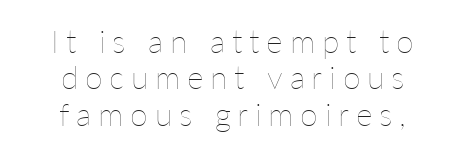
The image shows 32 px thin type, upright; set centered, tight line spacing (1.14x), unusually wide letter spacing (+0.21 em), not underlined; low stroke contrast and a medium x-height.
